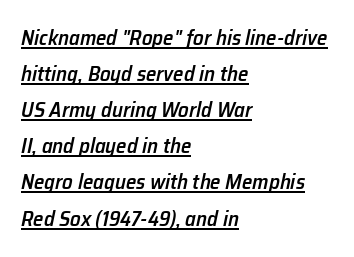
{"italic": "yes", "lean": "right", "slant_degrees": 12, "bold": "semi", "underline": "yes", "align": "left", "line_spacing_ratio": 1.72, "letter_spacing": "normal", "letter_spacing_em": 0.0, "glyph_px": 21}
